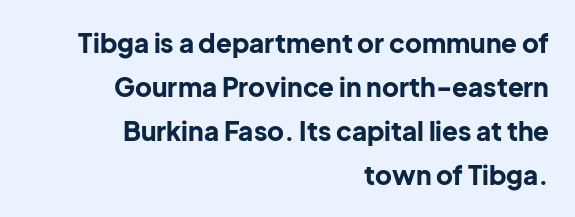
{"italic": "no", "bold": "yes", "underline": "no", "align": "right", "line_spacing": "normal", "line_spacing_ratio": 1.69, "letter_spacing": "normal", "letter_spacing_em": 0.0, "glyph_px": 26}
